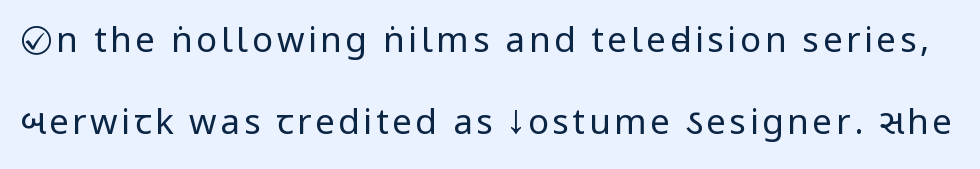
The image shows 35 px regular-weight, condensed sans-serif type, upright; set loose line spacing (2.33x), not underlined; low stroke contrast and a large x-height.
